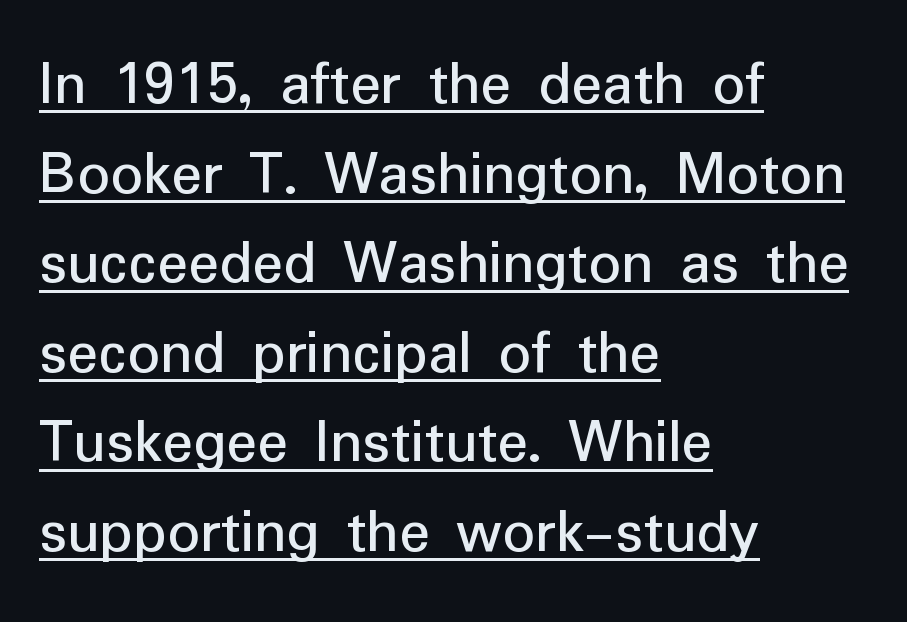
{"serif": "no", "italic": "no", "width": "normal", "stroke_contrast": "low", "x_height": "medium", "monospaced": "no", "underline": "yes", "align": "left", "line_spacing": "normal", "line_spacing_ratio": 1.4, "letter_spacing": "normal", "letter_spacing_em": 0.0, "glyph_px": 64}
